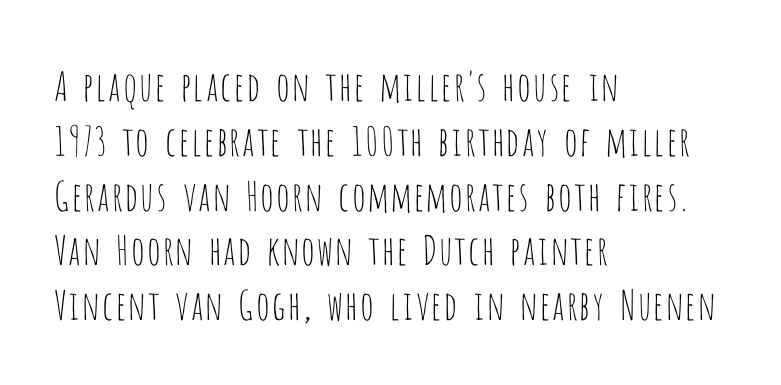
{"serif": "no", "italic": "no", "bold": "no", "weight": "thin", "width": "condensed", "stroke_contrast": "low", "x_height": "large", "monospaced": "no", "underline": "no", "align": "left", "line_spacing": "normal", "line_spacing_ratio": 1.37, "letter_spacing": "normal", "letter_spacing_em": 0.0, "glyph_px": 40}
